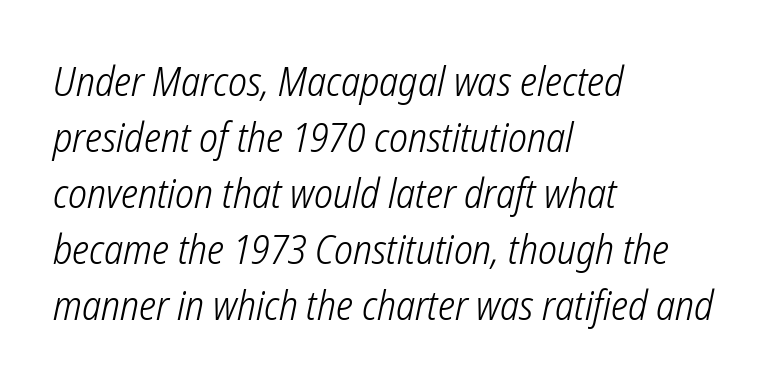
{"serif": "no", "bold": "no", "weight": "light", "width": "condensed", "stroke_contrast": "low", "x_height": "medium", "monospaced": "no", "underline": "no", "align": "left", "line_spacing": "normal", "line_spacing_ratio": 1.4, "letter_spacing": "normal", "letter_spacing_em": 0.0, "glyph_px": 40}
